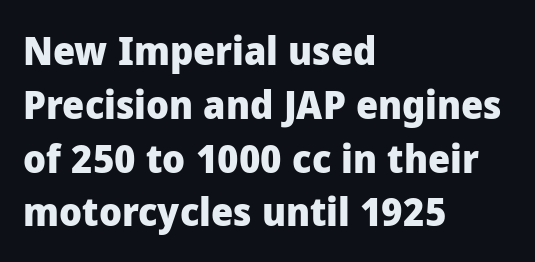
The type sits square on the baseline with zero lean. The specimen omits any rule beneath the text block's lines. The line texture is even and compact thanks to regular tracking. Short and long lines alike share a common starting point at left. A typesetter would call this proportional, since set widths differ per character.
